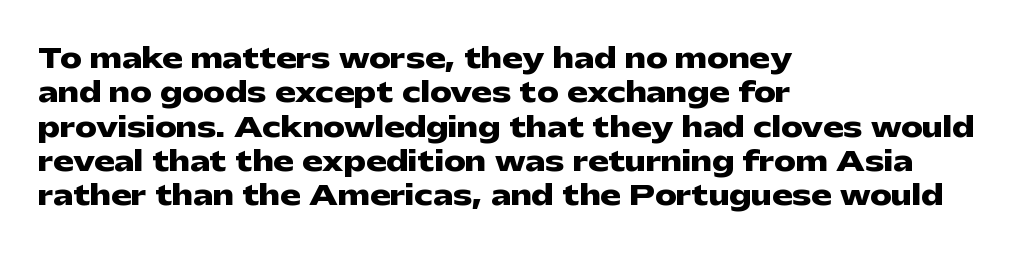
{"italic": "no", "bold": "yes", "underline": "no", "align": "left", "line_spacing": "normal", "line_spacing_ratio": 1.27, "letter_spacing": "normal", "letter_spacing_em": 0.0, "glyph_px": 27}
